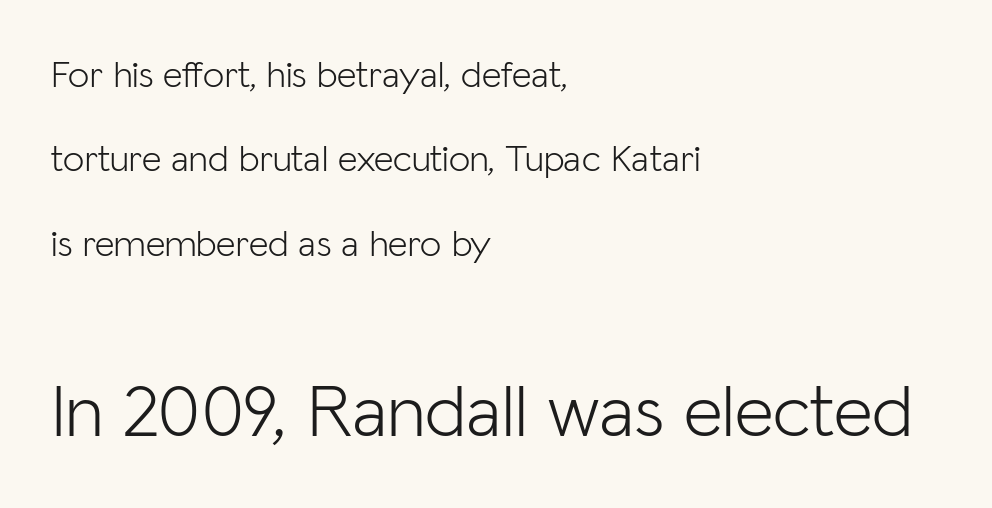
Q: Is the text bold? A: No.
Q: Is the text italic (slanted)? A: No, it is upright.
Q: Is the typeface a serif or a sans-serif typeface? A: Sans-serif.
Q: Is the text underlined? A: No.
Q: How is the paragraph aligned? A: Left-aligned.
Q: Is the spacing between letters normal or unusually wide? A: Normal.
Q: Is the spacing between lines tight, normal or loose? A: Loose.
Q: Which block of text is set in a larger size, the first (top) or the second (bottom)? A: The second (bottom) one.
Q: Width (condensed, normal, or wide)? A: Normal.
Q: Stroke contrast? A: Low.
Q: x-height? A: Medium.
Q: Monospaced? A: No.
